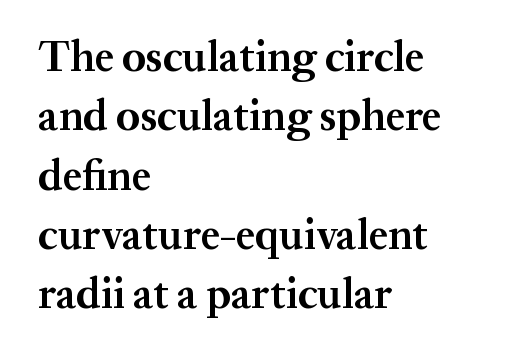
{"serif": "yes", "italic": "no", "bold": "yes", "weight": "bold", "width": "normal", "stroke_contrast": "medium", "x_height": "medium", "monospaced": "no", "underline": "no", "align": "left", "line_spacing": "normal", "line_spacing_ratio": 1.38, "letter_spacing": "normal", "letter_spacing_em": 0.0, "glyph_px": 43}
